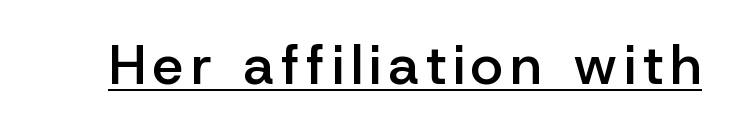
You can tell it's not italic because the verticals are truly vertical. The passage shown is underscored from start to finish. The passage shown is typed in a proportional face where columns would drift. The characters display no serif detailing; their extremities are plain. Strokes here are thickened, but only to semibold level.
